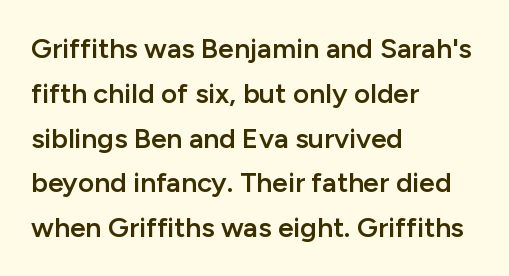
{"serif": "no", "italic": "no", "bold": "semi", "weight": "semibold", "width": "normal", "stroke_contrast": "low", "x_height": "medium", "monospaced": "no", "underline": "no", "align": "left", "line_spacing": "normal", "line_spacing_ratio": 1.6, "letter_spacing": "normal", "letter_spacing_em": 0.0, "glyph_px": 28}
